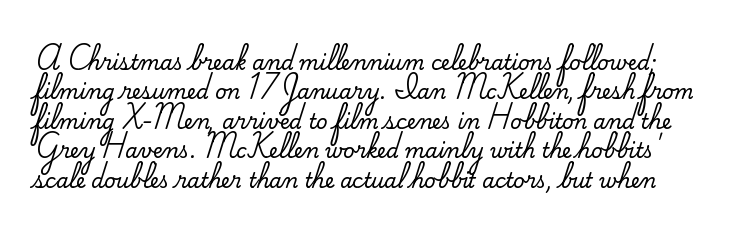
{"underline": "no", "line_spacing": "normal", "line_spacing_ratio": 1.47, "letter_spacing": "normal", "letter_spacing_em": 0.0, "glyph_px": 20}
